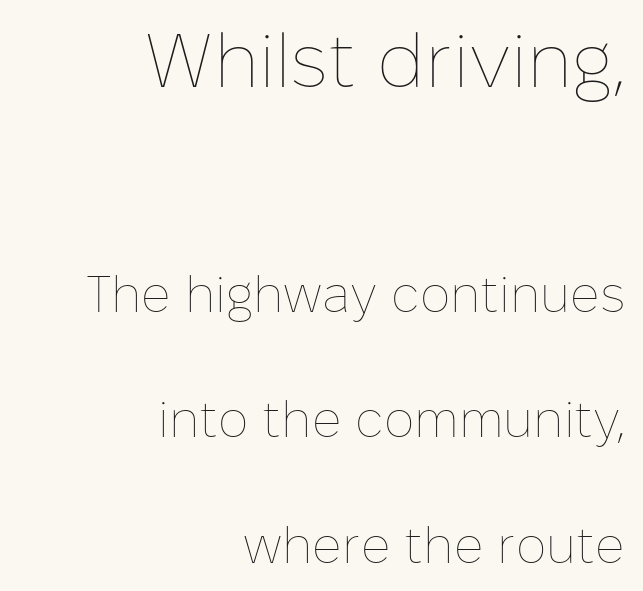
The image shows 76 px thin type, upright; set right-aligned, loose line spacing (2.46x), normal letter spacing, not underlined; the first (top) block is 1.49x larger; low stroke contrast and a medium x-height.
